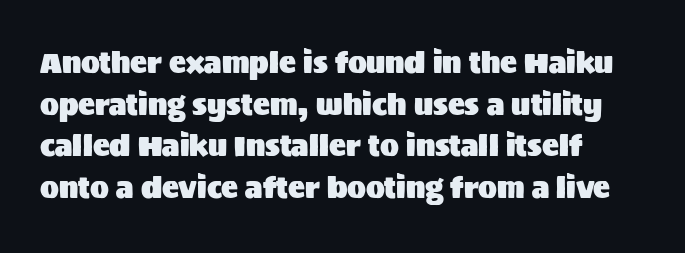
The image shows 28 px sans-serif type, upright; set left-aligned, normal line spacing (1.49x), normal letter spacing, not underlined; medium stroke contrast and a large x-height.
